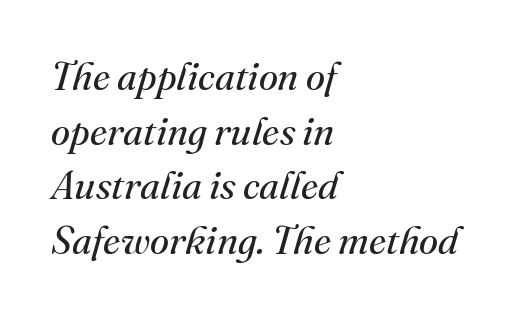
{"serif": "yes", "italic": "yes", "lean": "right", "slant_degrees": 16, "bold": "no", "weight": "regular", "width": "normal", "stroke_contrast": "medium", "x_height": "small", "monospaced": "no", "underline": "no", "align": "left", "line_spacing": "normal", "line_spacing_ratio": 1.4, "letter_spacing": "normal", "letter_spacing_em": 0.0, "glyph_px": 39}
